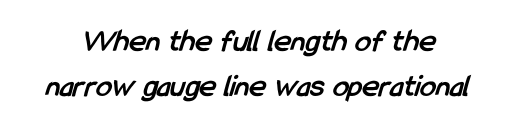
This rendering leaves character spacing at its baseline value. Note the varied advance widths — an 'i' is clearly narrower than an 'm'. Honestly, there is no underline to notice here at all. What's the leading like? Ordinary, nothing unusual. This sample uses a sans-serif face. Notice how thick the strokes are: this is what a full bold looks like.
